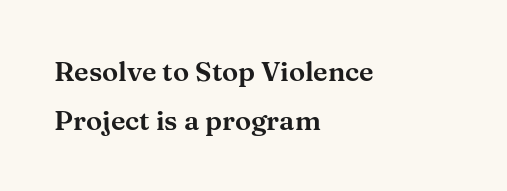
Q: Is the text italic (slanted)? A: No, it is upright.
Q: Is the text underlined? A: No.
Q: How is the paragraph aligned? A: Left-aligned.
Q: Is the spacing between letters normal or unusually wide? A: Normal.
